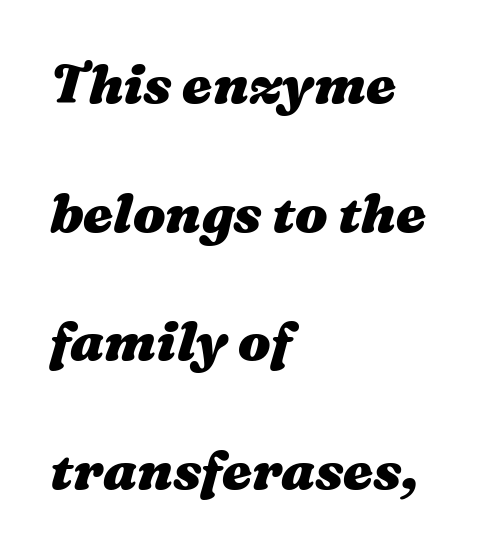
The image shows 54 px heavy, wide type, italic (leaning right); set left-aligned, loose line spacing (2.38x), normal letter spacing, not underlined; medium stroke contrast and a medium x-height.
